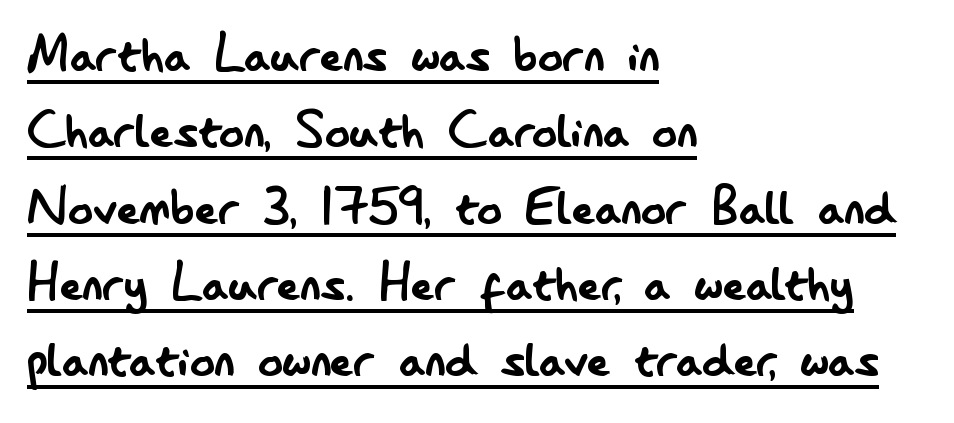
{"serif": "no", "italic": "no", "bold": "no", "weight": "regular", "width": "condensed", "stroke_contrast": "low", "x_height": "small", "monospaced": "no", "underline": "yes", "align": "left", "line_spacing_ratio": 1.23, "letter_spacing": "normal", "letter_spacing_em": 0.0, "glyph_px": 62}
